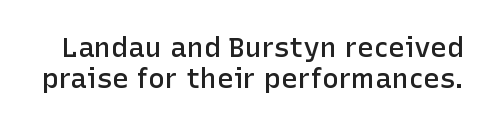
Q: Is the text bold? A: Semi-bold.
Q: Is the text italic (slanted)? A: No, it is upright.
Q: Is the typeface a serif or a sans-serif typeface? A: Sans-serif.
Q: Is the text underlined? A: No.
Q: Is the spacing between letters normal or unusually wide? A: Normal.
Q: Is the spacing between lines tight, normal or loose? A: Tight.
Q: Width (condensed, normal, or wide)? A: Normal.
Q: Stroke contrast? A: Low.
Q: x-height? A: Medium.
Q: Monospaced? A: No.
